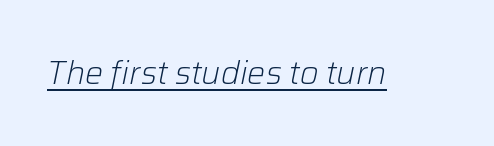
Q: Is the text bold? A: No.
Q: Is the text italic (slanted)? A: Yes, it leans right by about 12 degrees.
Q: Is the text underlined? A: Yes.
Q: Is the spacing between letters normal or unusually wide? A: Normal.
Q: Width (condensed, normal, or wide)? A: Normal.
Q: Stroke contrast? A: Low.
Q: x-height? A: Medium.
Q: Monospaced? A: No.
